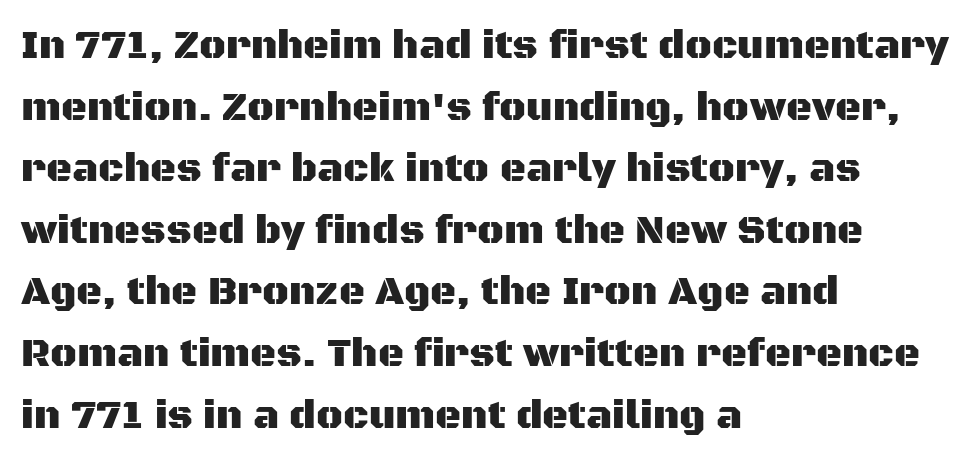
Q: Is the text italic (slanted)? A: No, it is upright.
Q: Is the typeface a serif or a sans-serif typeface? A: Sans-serif.
Q: Is the text underlined? A: No.
Q: How is the paragraph aligned? A: Left-aligned.
Q: Is the spacing between letters normal or unusually wide? A: Normal.
Q: Is the spacing between lines tight, normal or loose? A: Normal.
Q: Width (condensed, normal, or wide)? A: Normal.
Q: Stroke contrast? A: Medium.
Q: x-height? A: Large.
Q: Monospaced? A: No.
